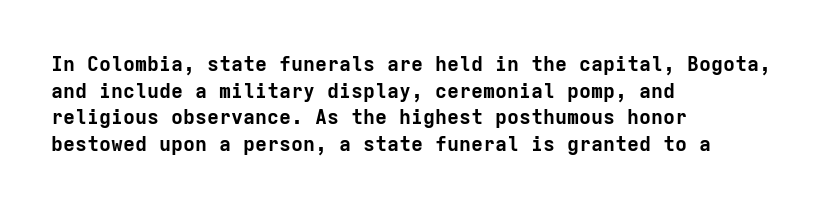
Q: Is the text bold? A: Yes.
Q: Is the text italic (slanted)? A: No, it is upright.
Q: Is the text underlined? A: No.
Q: How is the paragraph aligned? A: Left-aligned.
Q: Is the spacing between letters normal or unusually wide? A: Normal.
Q: Is the spacing between lines tight, normal or loose? A: Normal.
